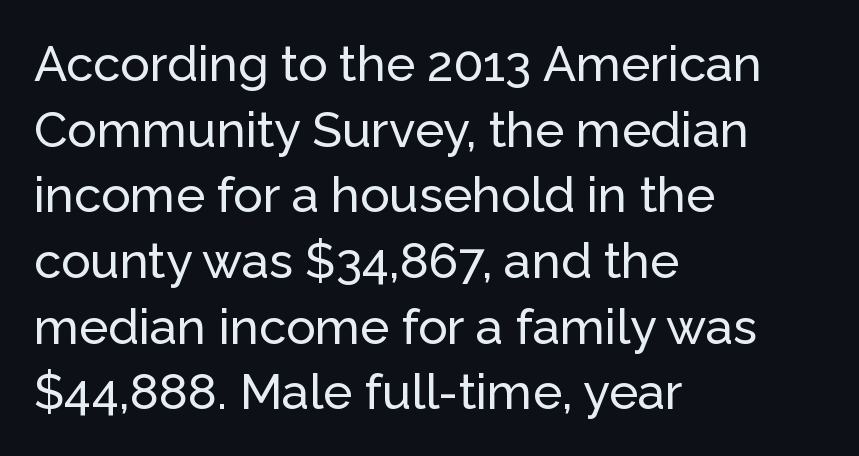
{"serif": "no", "italic": "no", "width": "normal", "stroke_contrast": "low", "x_height": "medium", "monospaced": "no", "underline": "no", "align": "left", "line_spacing": "normal", "line_spacing_ratio": 1.34, "letter_spacing": "normal", "letter_spacing_em": 0.0, "glyph_px": 49}
